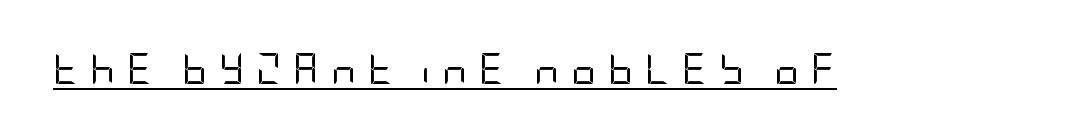
{"serif": "no", "italic": "no", "bold": "no", "weight": "regular", "width": "condensed", "stroke_contrast": "low", "x_height": "large", "underline": "yes", "letter_spacing": "wide", "letter_spacing_em": 0.38, "glyph_px": 31}
